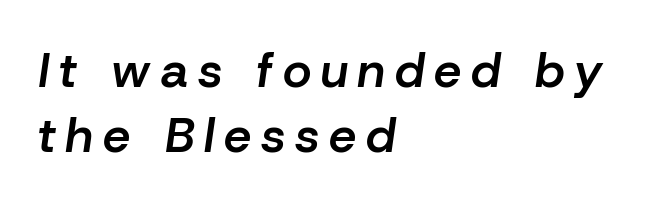
Q: Is the text bold? A: Semi-bold.
Q: Is the text italic (slanted)? A: Yes, it leans right by about 8 degrees.
Q: Is the text underlined? A: No.
Q: How is the paragraph aligned? A: Left-aligned.
Q: Is the spacing between letters normal or unusually wide? A: Unusually wide.
Q: Is the spacing between lines tight, normal or loose? A: Normal.
Q: Width (condensed, normal, or wide)? A: Normal.
Q: Stroke contrast? A: Low.
Q: x-height? A: Medium.
Q: Monospaced? A: No.
